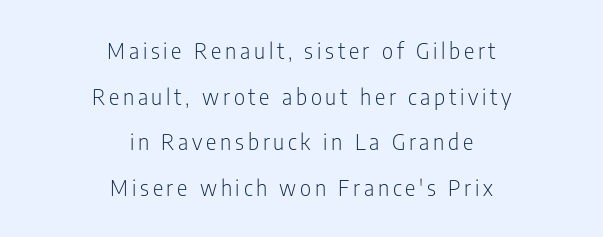
{"italic": "no", "bold": "no", "underline": "no", "align": "center", "line_spacing": "loose", "line_spacing_ratio": 2.07, "glyph_px": 22}
